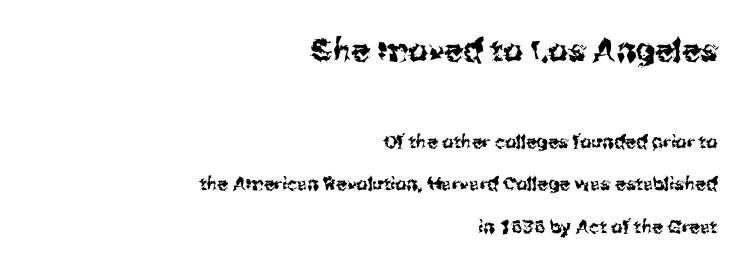
The image shows 31 px sans-serif type, upright; set right-aligned, loose line spacing (2.34x), normal letter spacing, not underlined; the first (top) block is 1.72x larger; medium stroke contrast and a medium x-height.
